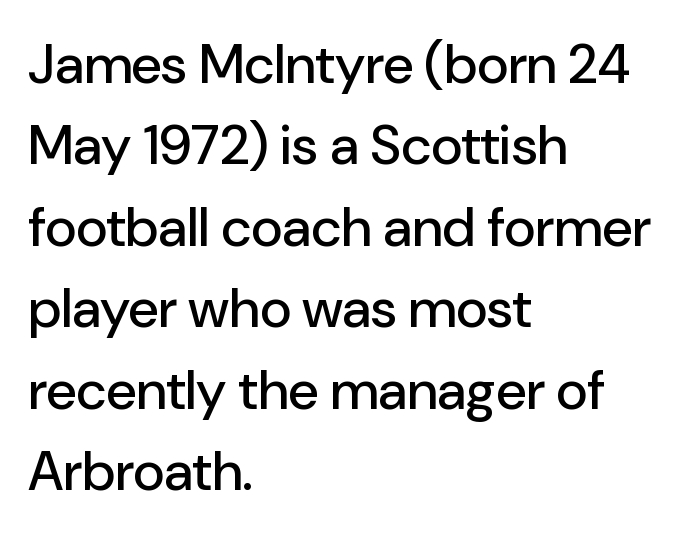
The specimen reads as upright at a glance. Note the varied advance widths — an 'i' is clearly narrower than an 'm'. All the whitespace from short lines collects on the right. The passage shown is not underscored anywhere. Nothing sits at the stroke ends, so this counts as sans-serif.
